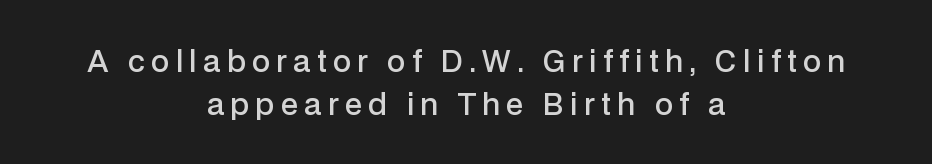
The image shows 29 px semibold sans-serif type, upright; set centered, normal line spacing (1.47x), unusually wide letter spacing (+0.22 em), not underlined; low stroke contrast and a medium x-height.
